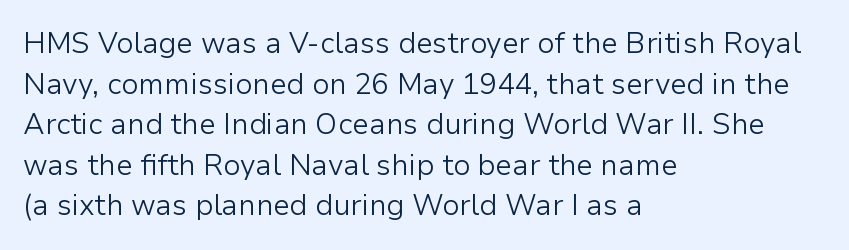
{"serif": "no", "italic": "no", "bold": "no", "weight": "light", "width": "normal", "stroke_contrast": "low", "x_height": "medium", "monospaced": "no", "underline": "no", "align": "left", "line_spacing": "normal", "line_spacing_ratio": 1.4, "letter_spacing": "normal", "letter_spacing_em": 0.0, "glyph_px": 29}
